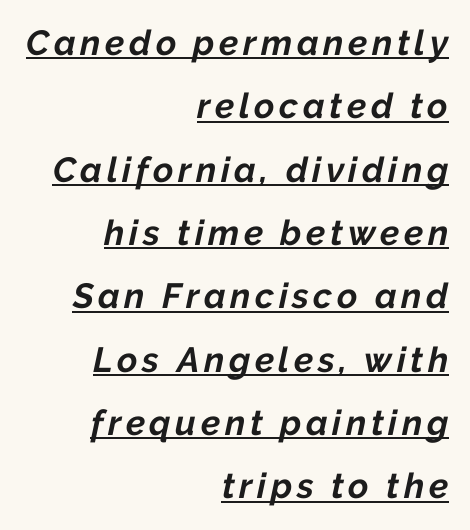
{"italic": "yes", "lean": "right", "slant_degrees": 12, "bold": "yes", "weight": "bold", "width": "normal", "stroke_contrast": "low", "x_height": "medium", "monospaced": "no", "underline": "yes", "align": "right", "line_spacing_ratio": 1.81, "glyph_px": 35}
